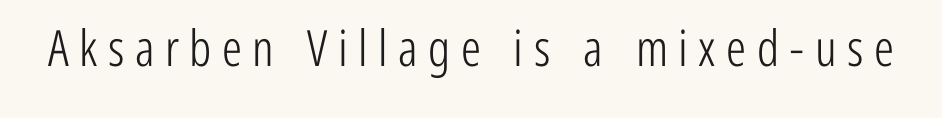
Q: Is the text bold? A: No.
Q: Is the text italic (slanted)? A: No, it is upright.
Q: Is the typeface a serif or a sans-serif typeface? A: Sans-serif.
Q: Is the text underlined? A: No.
Q: Is the spacing between letters normal or unusually wide? A: Unusually wide.
Q: Width (condensed, normal, or wide)? A: Condensed.
Q: Stroke contrast? A: Low.
Q: x-height? A: Medium.
Q: Monospaced? A: No.
